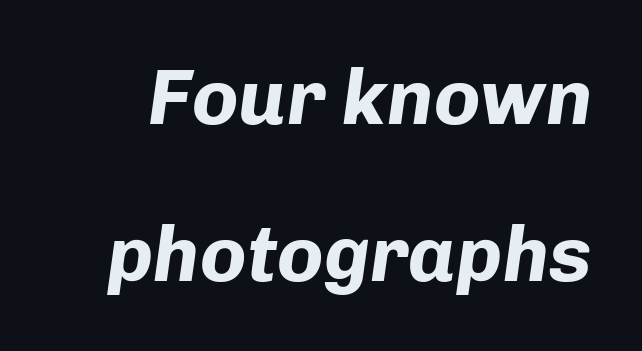
The specimen omits any rule beneath the text block's lines. Heft: maximum for text — a bold. Tracking value appears to be zero — textbook default spacing. Is this a fixed-width face? No — the glyphs have proportional, varying widths. Characters are canted at an angle relative to the baseline's perpendicular. A great deal of white space separates one row of letters from the next.
